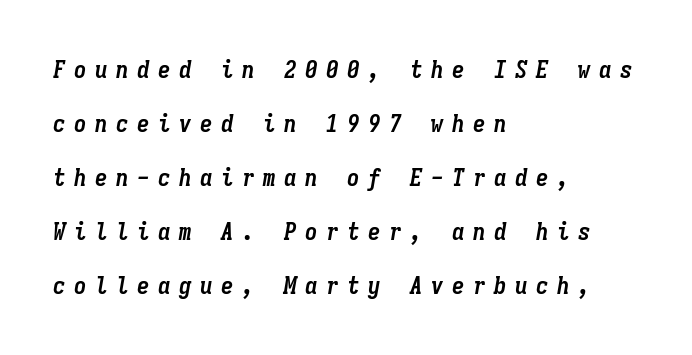
Q: Is the text bold? A: Yes.
Q: Is the text italic (slanted)? A: Yes, it leans right by about 9 degrees.
Q: Is the text underlined? A: No.
Q: How is the paragraph aligned? A: Left-aligned.
Q: Is the spacing between letters normal or unusually wide? A: Unusually wide.
Q: Is the spacing between lines tight, normal or loose? A: Loose.
